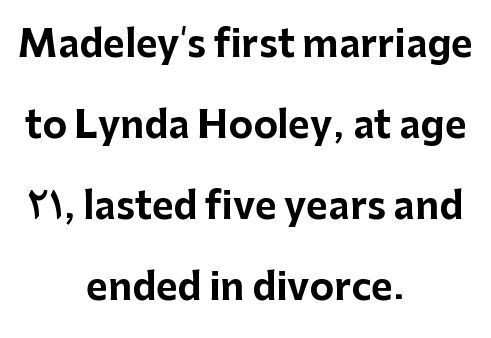
Q: Is the text bold? A: Yes.
Q: Is the text italic (slanted)? A: No, it is upright.
Q: Is the typeface a serif or a sans-serif typeface? A: Sans-serif.
Q: Is the text underlined? A: No.
Q: How is the paragraph aligned? A: Centered.
Q: Is the spacing between letters normal or unusually wide? A: Normal.
Q: Is the spacing between lines tight, normal or loose? A: Loose.
Q: Width (condensed, normal, or wide)? A: Normal.
Q: Stroke contrast? A: Low.
Q: x-height? A: Medium.
Q: Monospaced? A: No.
